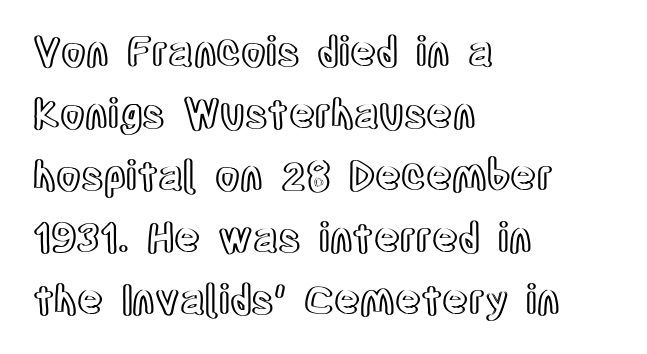
{"italic": "no", "width": "condensed", "x_height": "large", "monospaced": "no", "underline": "no", "align": "left", "line_spacing": "normal", "line_spacing_ratio": 1.55, "letter_spacing": "normal", "letter_spacing_em": 0.0, "glyph_px": 40}
